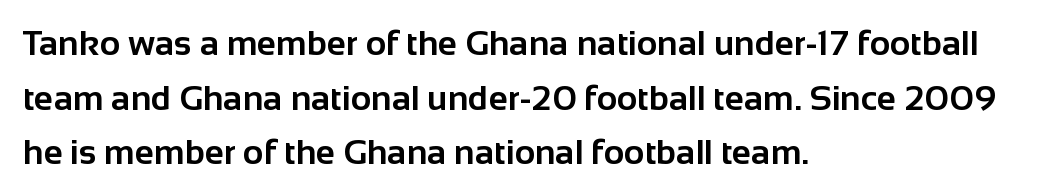
Students, this is bold: see how much ink each stroke carries. Type style note: lacks serifs. Quick note: interline space is typical. Just letters on the line, the space beneath them empty. Between one letter and the next there's only the usual sliver of space. This sample has the flowing, uneven cadence of proportional lettering.
